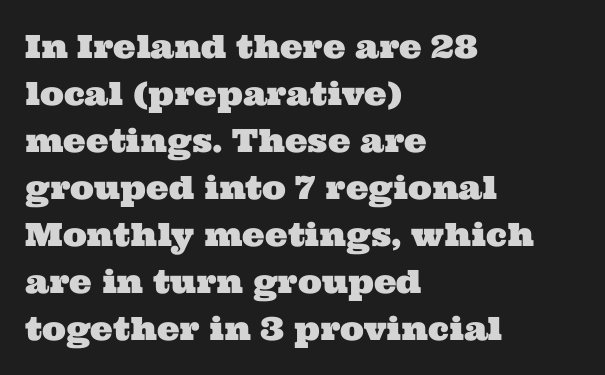
Q: Is the typeface a serif or a sans-serif typeface? A: Serif.
Q: Is the text underlined? A: No.
Q: How is the paragraph aligned? A: Left-aligned.
Q: Is the spacing between letters normal or unusually wide? A: Normal.
Q: Is the spacing between lines tight, normal or loose? A: Normal.
Q: Width (condensed, normal, or wide)? A: Wide.
Q: Stroke contrast? A: Medium.
Q: x-height? A: Medium.
Q: Monospaced? A: No.
